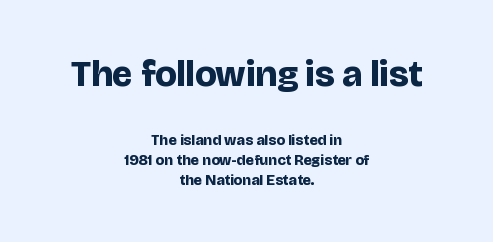
These lines are centered, leaving both edges ragged. A normal amount of white space separates one row of letters from the next. Compared with an ordinary text face, these strokes are far heavier — a full bold. Stroke terminals: plain, sans-serif.
